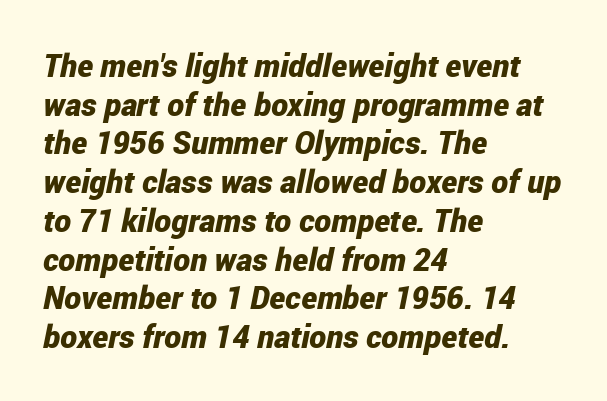
Q: Is the text bold? A: Yes.
Q: Is the text italic (slanted)? A: Yes, it leans right by about 12 degrees.
Q: Is the text underlined? A: No.
Q: How is the paragraph aligned? A: Left-aligned.
Q: Is the spacing between letters normal or unusually wide? A: Normal.
Q: Width (condensed, normal, or wide)? A: Condensed.
Q: Stroke contrast? A: Low.
Q: x-height? A: Medium.
Q: Monospaced? A: No.
